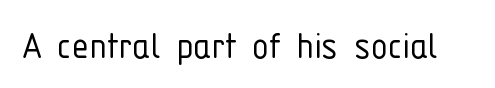
Q: Is the text bold? A: No.
Q: Is the text italic (slanted)? A: No, it is upright.
Q: Is the typeface a serif or a sans-serif typeface? A: Sans-serif.
Q: Is the text underlined? A: No.
Q: Is the spacing between letters normal or unusually wide? A: Normal.
Q: Width (condensed, normal, or wide)? A: Condensed.
Q: Stroke contrast? A: Low.
Q: x-height? A: Medium.
Q: Monospaced? A: No.
